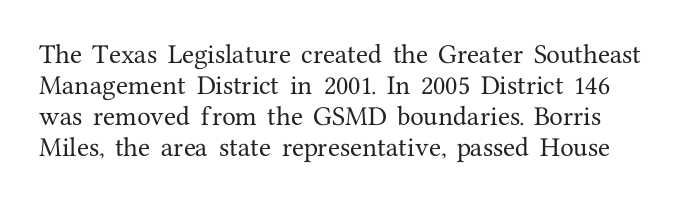
Q: Is the text italic (slanted)? A: No, it is upright.
Q: Is the text underlined? A: No.
Q: Is the spacing between letters normal or unusually wide? A: Normal.
Q: Is the spacing between lines tight, normal or loose? A: Normal.
